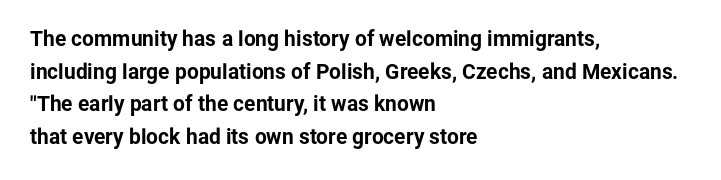
The rendering anchors every line to the left-hand side. In terms of posture, this sample is upright. This sample uses plain, unmodified letter spacing. The gap between lines stays unmarked.
